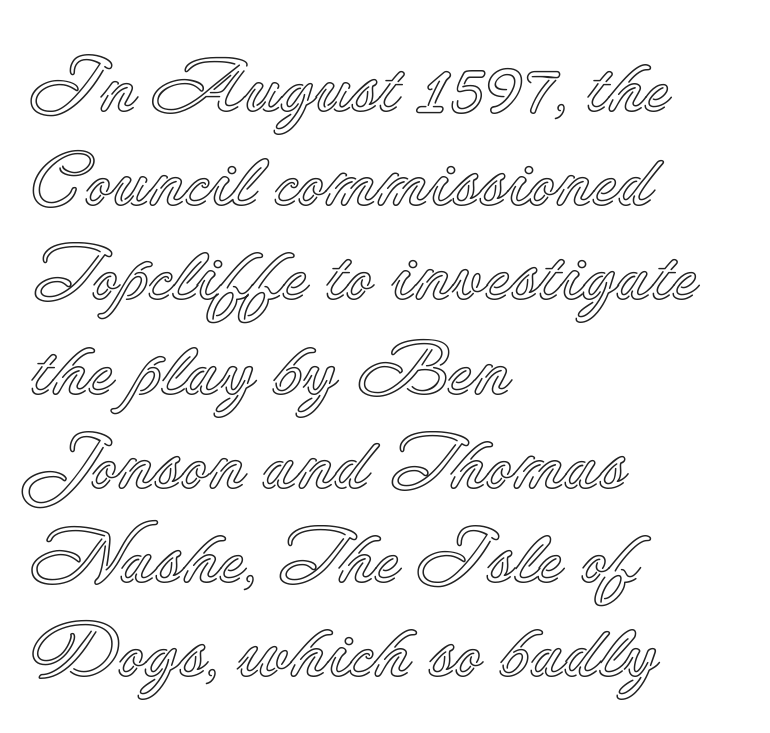
{"width": "normal", "x_height": "small", "monospaced": "no", "underline": "no", "align": "left", "line_spacing_ratio": 1.24, "letter_spacing": "normal", "letter_spacing_em": 0.0, "glyph_px": 76}
